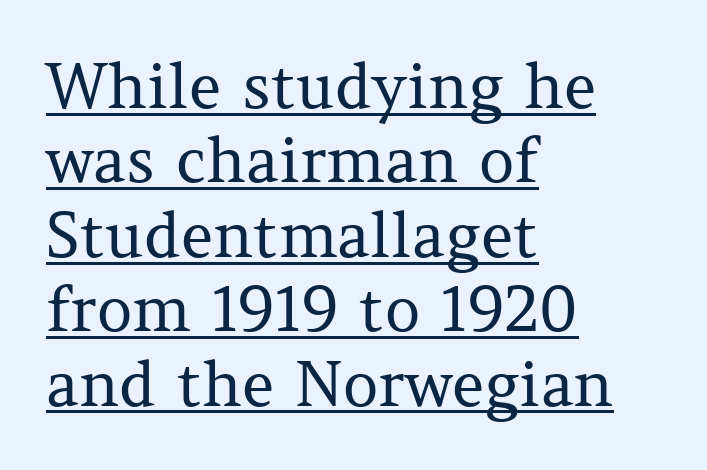
The passage shown is typeset with a serif family. Weight: not bold — regular or lighter. Every word sits above its own underline. A typesetter would call this zero additional tracking. The axis of the letterforms is exactly vertical.
